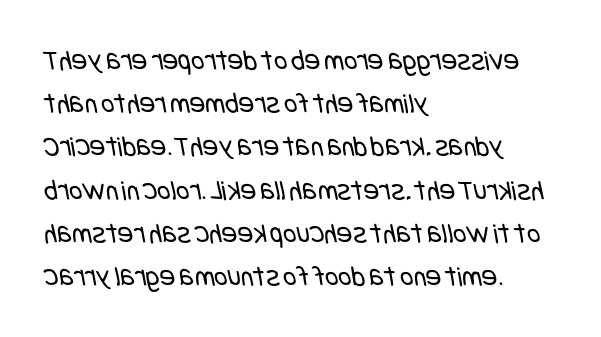
The image shows 29 px regular-weight, condensed sans-serif type; set left-aligned, normal line spacing (1.49x), normal letter spacing, not underlined; low stroke contrast and a large x-height.
